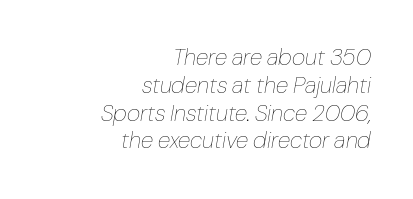
{"italic": "yes", "lean": "right", "slant_degrees": 10, "bold": "no", "underline": "no", "align": "right", "line_spacing_ratio": 1.21, "letter_spacing": "normal", "letter_spacing_em": 0.0, "glyph_px": 23}
